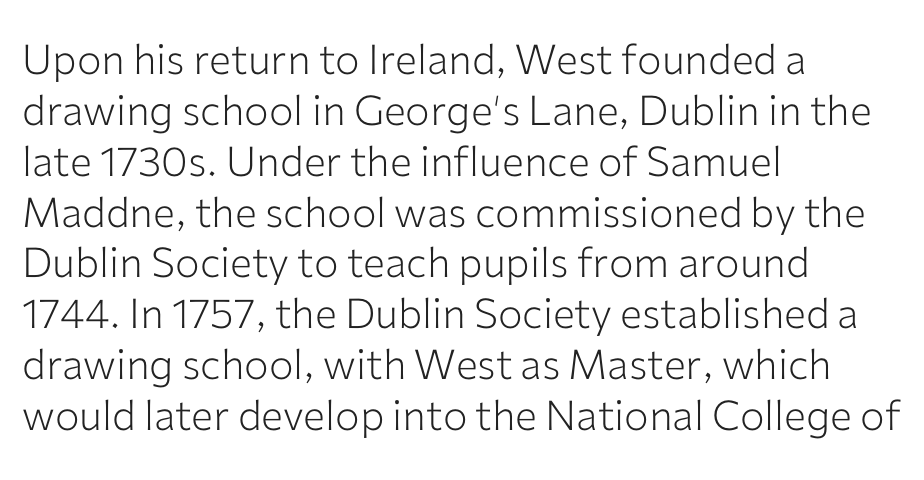
A sans-serif font was chosen for this passage. The line texture is even and compact thanks to regular tracking. Does the lettering tilt? It doesn't — this is upright. If you drew a ruler down the left edge, every line would touch it. Has an underline been added? It has not. The passage shown is not bold in any degree.
